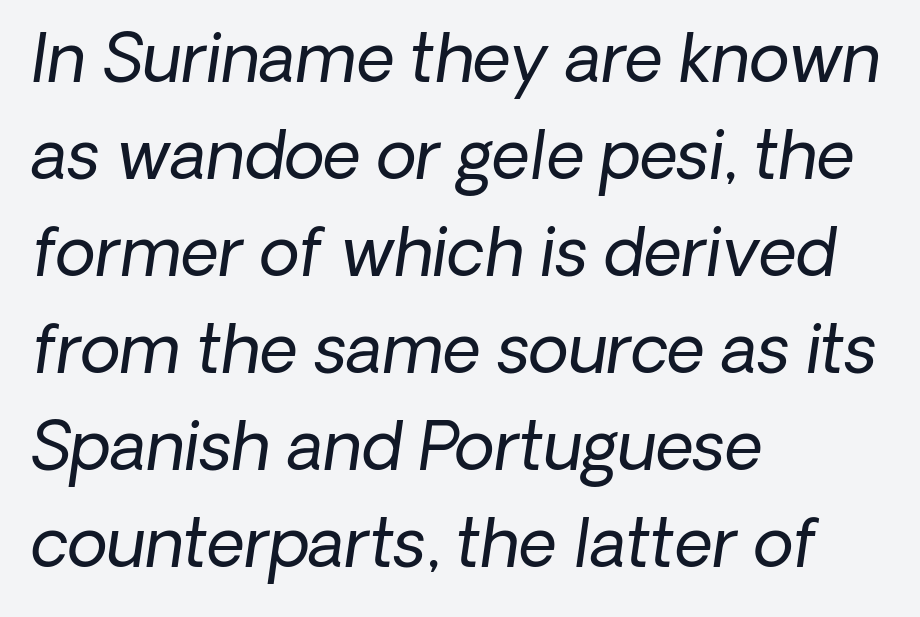
{"italic": "yes", "lean": "right", "slant_degrees": 8, "bold": "no", "weight": "regular", "width": "normal", "stroke_contrast": "low", "x_height": "medium", "monospaced": "no", "underline": "no", "align": "left", "line_spacing": "normal", "line_spacing_ratio": 1.47, "letter_spacing": "normal", "letter_spacing_em": 0.0, "glyph_px": 66}
